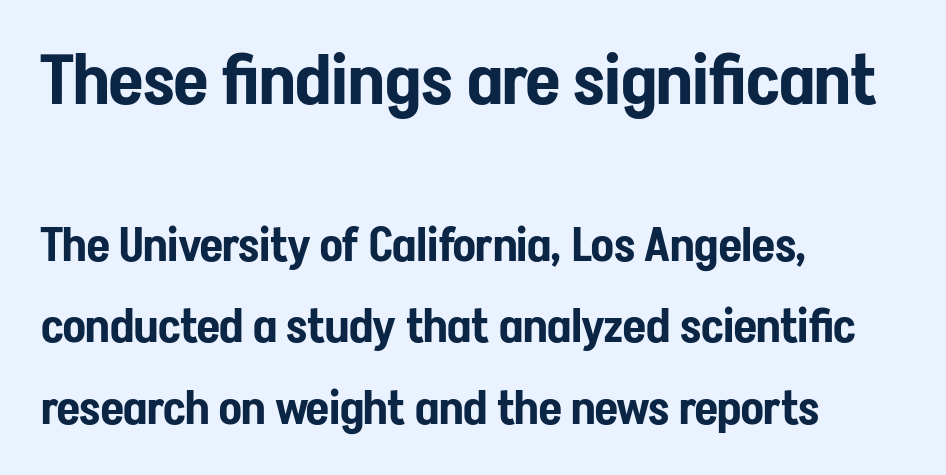
Q: Is the text italic (slanted)? A: No, it is upright.
Q: Is the typeface a serif or a sans-serif typeface? A: Sans-serif.
Q: Is the text underlined? A: No.
Q: How is the paragraph aligned? A: Left-aligned.
Q: Is the spacing between letters normal or unusually wide? A: Normal.
Q: Which block of text is set in a larger size, the first (top) or the second (bottom)? A: The first (top) one.
Q: Width (condensed, normal, or wide)? A: Condensed.
Q: Stroke contrast? A: Low.
Q: x-height? A: Medium.
Q: Monospaced? A: No.
